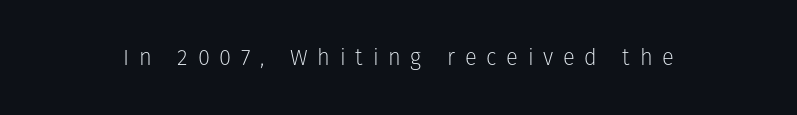
Caption: face not bold, strokes unweighted. Every character sits straight up, as roman type does. Letter spacing: wide. Nobody drew a line under any word here.
